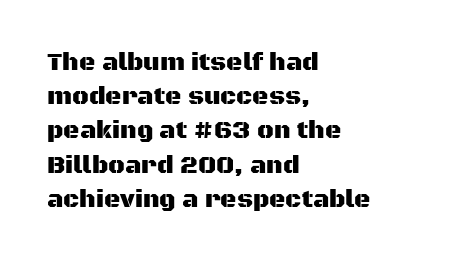
Q: Is the text italic (slanted)? A: No, it is upright.
Q: Is the text underlined? A: No.
Q: How is the paragraph aligned? A: Left-aligned.
Q: Is the spacing between letters normal or unusually wide? A: Normal.
Q: Is the spacing between lines tight, normal or loose? A: Normal.
